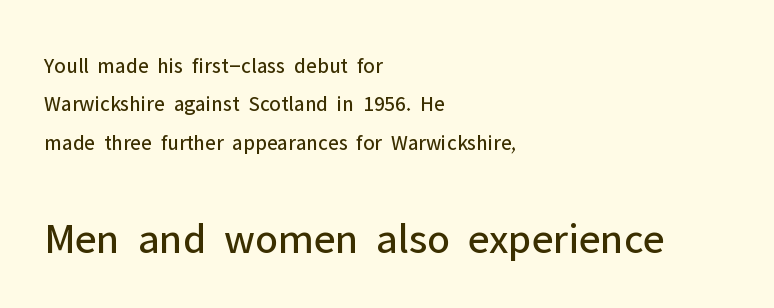
Weight: not bold — regular or lighter. The face used here appears at its bigger size in the lower chunk. What stands out about the letter spacing? Nothing — it is the standard amount. If you drew a ruler down the left edge, every line would touch it. Any mark beneath the type? The region is blank.
